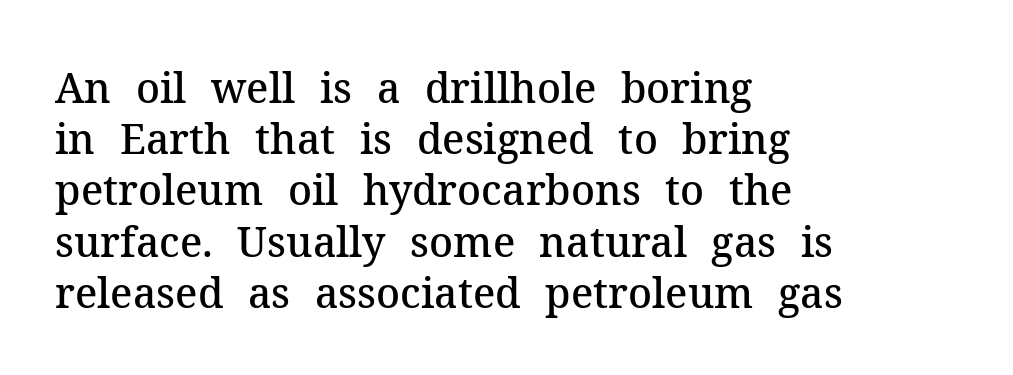
Q: Is the text bold? A: Semi-bold.
Q: Is the text italic (slanted)? A: No, it is upright.
Q: Is the typeface a serif or a sans-serif typeface? A: Serif.
Q: Is the text underlined? A: No.
Q: How is the paragraph aligned? A: Left-aligned.
Q: Is the spacing between letters normal or unusually wide? A: Normal.
Q: Is the spacing between lines tight, normal or loose? A: Normal.
Q: Width (condensed, normal, or wide)? A: Normal.
Q: Stroke contrast? A: Medium.
Q: x-height? A: Medium.
Q: Monospaced? A: No.
